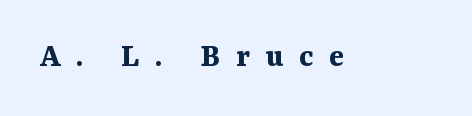
{"serif": "yes", "italic": "no", "bold": "yes", "weight": "bold", "width": "normal", "stroke_contrast": "medium", "x_height": "medium", "monospaced": "no", "underline": "no", "letter_spacing": "wide", "letter_spacing_em": 0.44, "glyph_px": 35}
